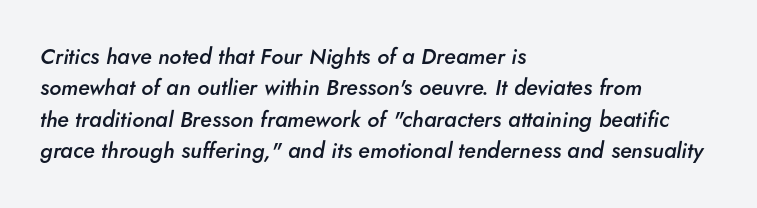
{"italic": "yes", "lean": "right", "slant_degrees": 5, "bold": "semi", "underline": "no", "align": "left", "line_spacing": "normal", "line_spacing_ratio": 1.43, "letter_spacing": "normal", "letter_spacing_em": 0.0, "glyph_px": 22}
